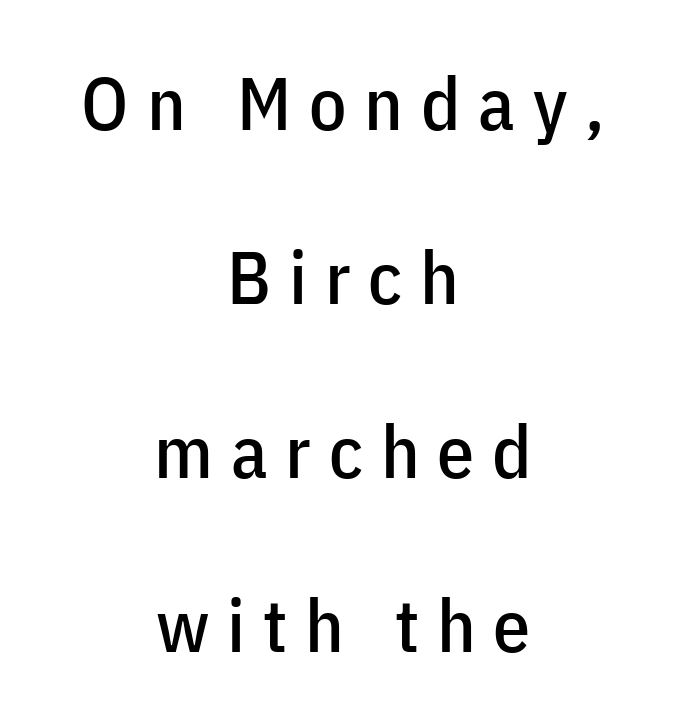
{"serif": "no", "italic": "no", "width": "condensed", "stroke_contrast": "low", "x_height": "medium", "monospaced": "no", "underline": "no", "align": "center", "line_spacing": "loose", "line_spacing_ratio": 2.35, "letter_spacing": "wide", "letter_spacing_em": 0.24, "glyph_px": 74}
